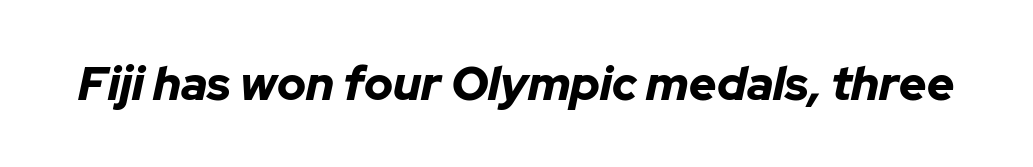
Q: Is the text bold? A: Yes.
Q: Is the text italic (slanted)? A: Yes, it leans right by about 12 degrees.
Q: Is the text underlined? A: No.
Q: Is the spacing between letters normal or unusually wide? A: Normal.
Q: Width (condensed, normal, or wide)? A: Normal.
Q: Stroke contrast? A: Low.
Q: x-height? A: Medium.
Q: Monospaced? A: No.
